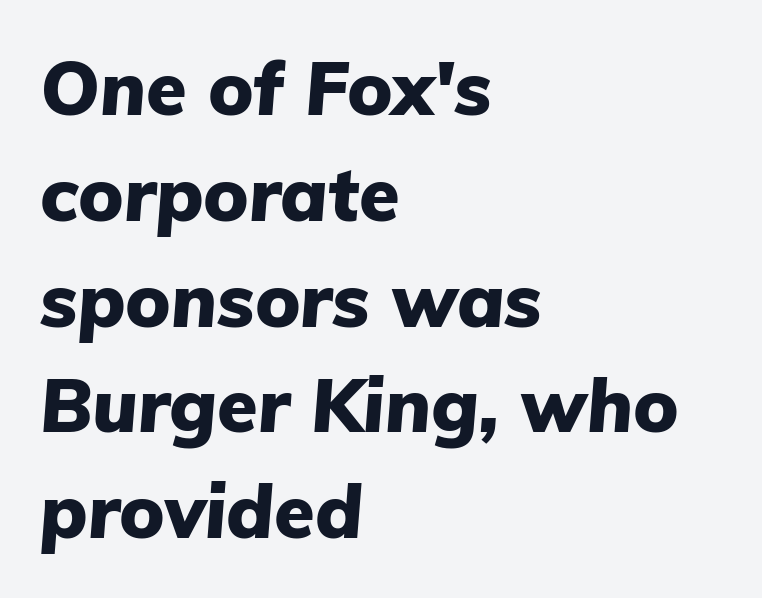
Q: Is the text bold? A: Yes.
Q: Is the text italic (slanted)? A: Yes, it leans right by about 5 degrees.
Q: Is the text underlined? A: No.
Q: How is the paragraph aligned? A: Left-aligned.
Q: Is the spacing between letters normal or unusually wide? A: Normal.
Q: Is the spacing between lines tight, normal or loose? A: Normal.
Q: Width (condensed, normal, or wide)? A: Normal.
Q: Stroke contrast? A: Low.
Q: x-height? A: Medium.
Q: Monospaced? A: No.
